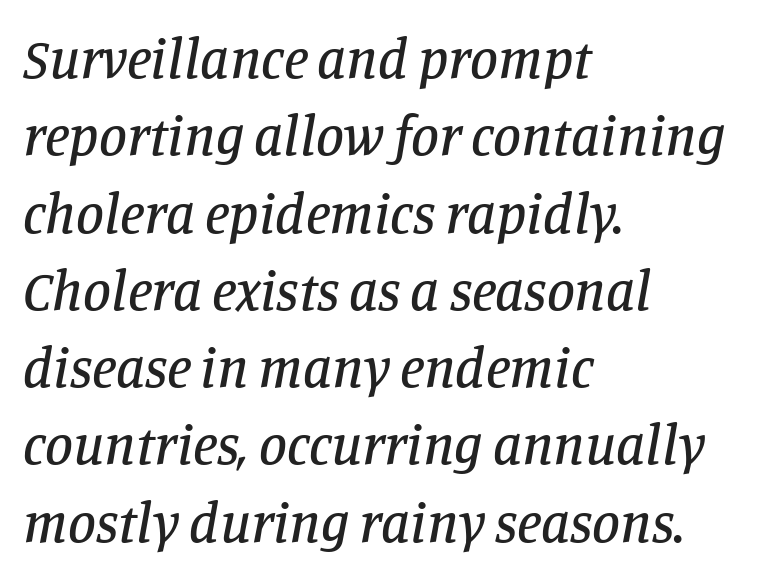
Q: Is the text italic (slanted)? A: Yes, it leans right by about 11 degrees.
Q: Is the typeface a serif or a sans-serif typeface? A: Serif.
Q: Is the text underlined? A: No.
Q: How is the paragraph aligned? A: Left-aligned.
Q: Is the spacing between letters normal or unusually wide? A: Normal.
Q: Is the spacing between lines tight, normal or loose? A: Normal.
Q: Width (condensed, normal, or wide)? A: Normal.
Q: Stroke contrast? A: Low.
Q: x-height? A: Large.
Q: Monospaced? A: No.
